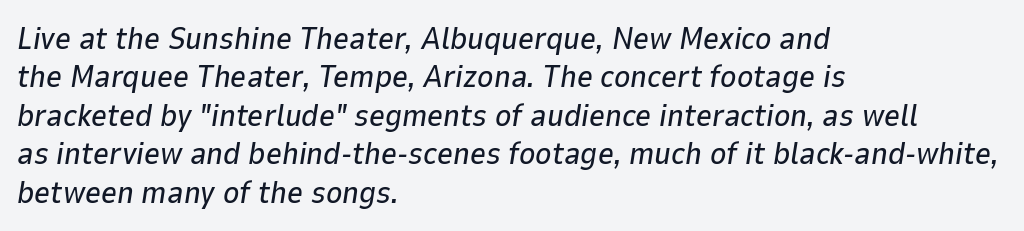
{"italic": "yes", "lean": "right", "slant_degrees": 9, "width": "normal", "stroke_contrast": "low", "x_height": "medium", "monospaced": "no", "underline": "no", "align": "left", "line_spacing_ratio": 1.24, "letter_spacing": "normal", "letter_spacing_em": 0.0, "glyph_px": 31}
